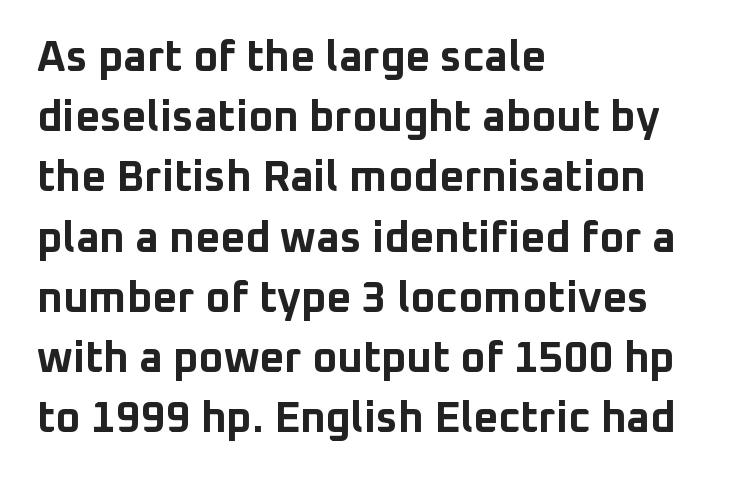
The sample has been set heavy, in full bold. It's the straight-up-and-down kind of type. The glyphs are unaccompanied by any horizontal stroke below them. These lines are rendered in a variable-pitch font.
